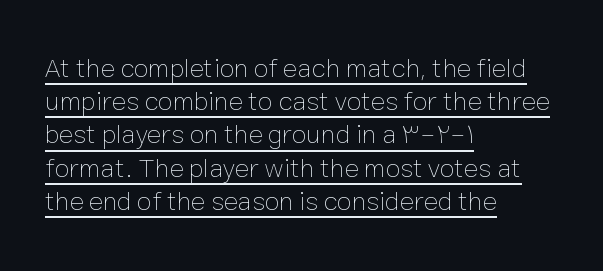
Q: Is the text bold? A: No.
Q: Is the text italic (slanted)? A: No, it is upright.
Q: Is the text underlined? A: Yes.
Q: How is the paragraph aligned? A: Left-aligned.
Q: Is the spacing between letters normal or unusually wide? A: Normal.
